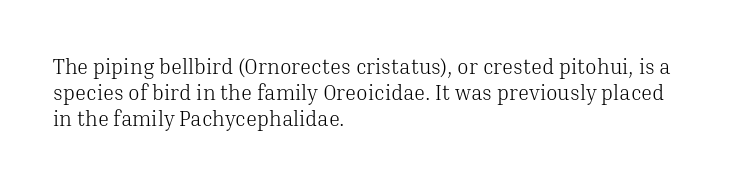
Visually the block forms a straight wall on the left and a jagged coastline on the right. This sample uses plain, unmodified letter spacing. The face looks like a standard text weight, possibly lighter. Check under the words: just untouched page. Does the lettering tilt? It doesn't — this is upright.
